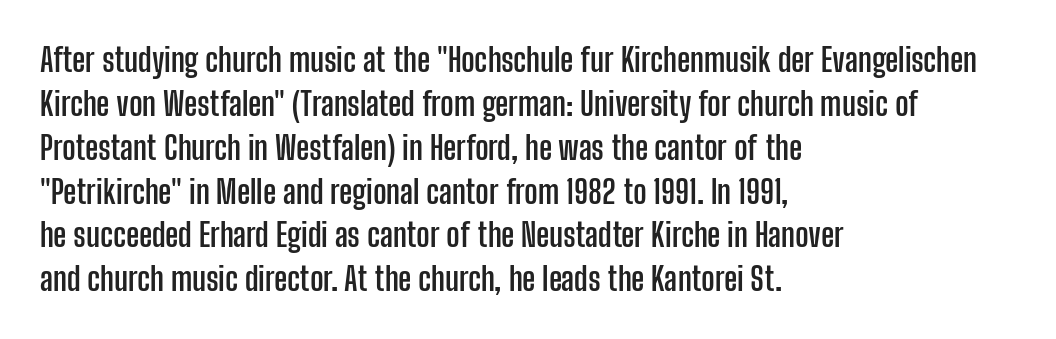
Descenders are the only things crossing below the line. You'd pick this weight for a headline — it's a proper bold. The typesetter chose a ragged-right arrangement here. Unlike a traditional serif, this face leaves its strokes unadorned. This is the regular roman posture of the typeface. The leading is moderate, giving the passage an even texture.
